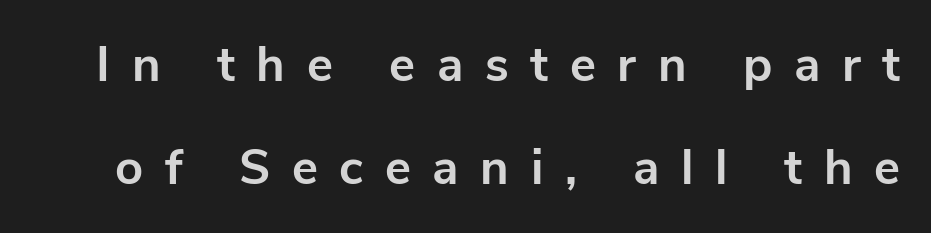
Q: Is the text bold? A: Yes.
Q: Is the text italic (slanted)? A: No, it is upright.
Q: Is the typeface a serif or a sans-serif typeface? A: Sans-serif.
Q: Is the text underlined? A: No.
Q: Is the spacing between letters normal or unusually wide? A: Unusually wide.
Q: Is the spacing between lines tight, normal or loose? A: Loose.
Q: Width (condensed, normal, or wide)? A: Normal.
Q: Stroke contrast? A: Low.
Q: x-height? A: Medium.
Q: Monospaced? A: No.
